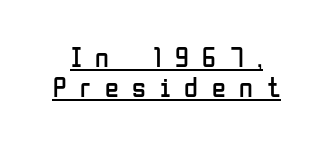
Q: Is the text bold? A: No.
Q: Is the text italic (slanted)? A: No, it is upright.
Q: Is the typeface a serif or a sans-serif typeface? A: Sans-serif.
Q: Is the text underlined? A: Yes.
Q: Is the spacing between letters normal or unusually wide? A: Unusually wide.
Q: Is the spacing between lines tight, normal or loose? A: Tight.
Q: Width (condensed, normal, or wide)? A: Condensed.
Q: Stroke contrast? A: Low.
Q: x-height? A: Medium.
Q: Monospaced? A: No.
